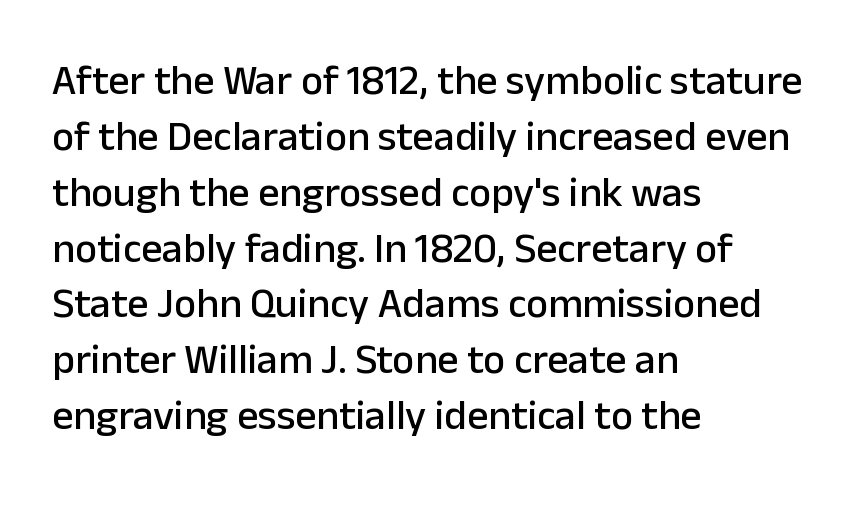
Notice how descenders clear the ascenders below comfortably — that's standard leading. Look at the bottom of the vertical strokes: they stop flat, with no serifs. Compared with typical body copy, the letter spacing here is the same. The rendering anchors every line to the left-hand side.
